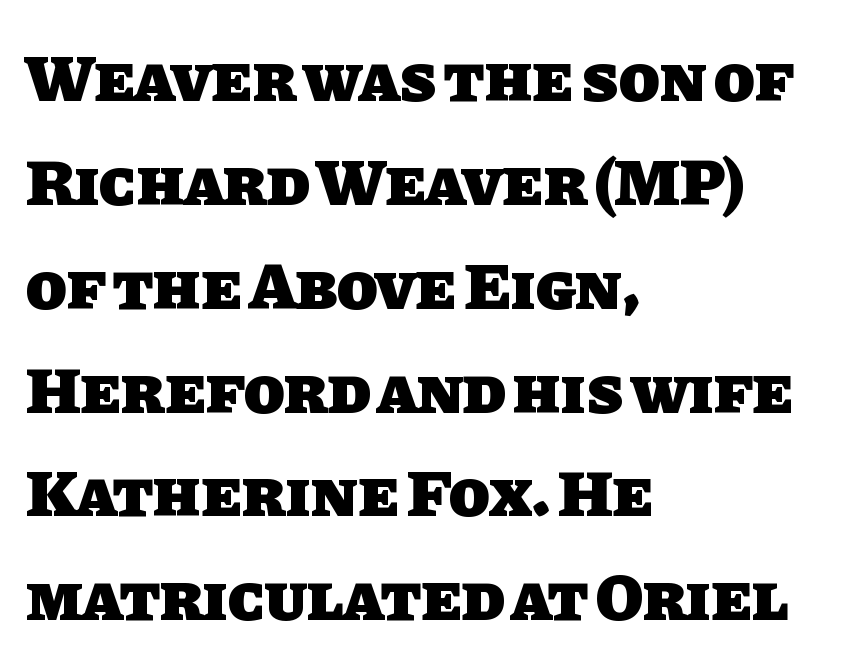
The image shows 67 px heavy sans-serif type; set left-aligned, normal line spacing (1.55x), normal letter spacing, not underlined; low stroke contrast and a large x-height.
